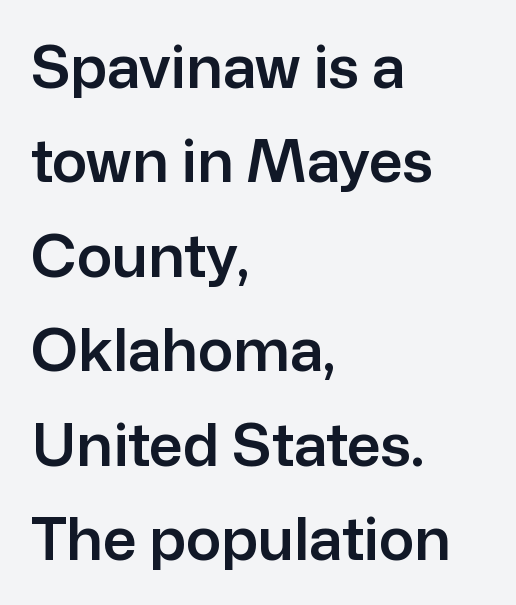
Q: Is the text italic (slanted)? A: No, it is upright.
Q: Is the typeface a serif or a sans-serif typeface? A: Sans-serif.
Q: Is the text underlined? A: No.
Q: How is the paragraph aligned? A: Left-aligned.
Q: Is the spacing between letters normal or unusually wide? A: Normal.
Q: Is the spacing between lines tight, normal or loose? A: Normal.
Q: Width (condensed, normal, or wide)? A: Normal.
Q: Stroke contrast? A: Low.
Q: x-height? A: Medium.
Q: Monospaced? A: No.
